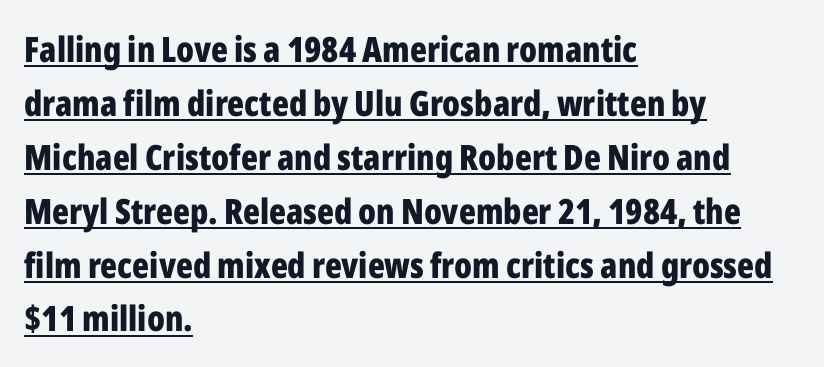
{"serif": "no", "italic": "no", "bold": "yes", "weight": "bold", "width": "condensed", "stroke_contrast": "low", "x_height": "medium", "monospaced": "no", "underline": "yes", "align": "left", "line_spacing": "normal", "line_spacing_ratio": 1.54, "letter_spacing": "normal", "letter_spacing_em": 0.0, "glyph_px": 35}
